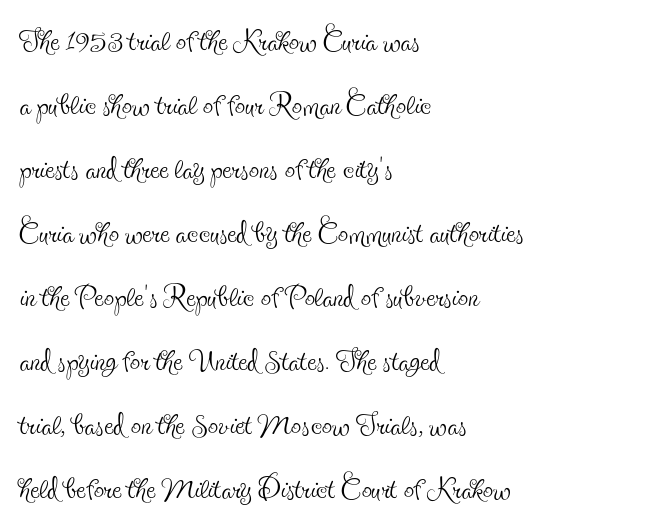
The letters look calm and open, with moderate or lighter stems. A bare baseline throughout the passage. There is no visible air inserted between adjacent glyphs. Horizontal alignment here is leftward, the default for most running prose.
